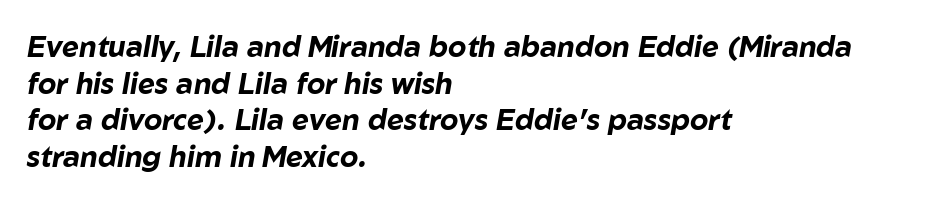
{"italic": "yes", "lean": "right", "slant_degrees": 10, "bold": "yes", "weight": "bold", "width": "normal", "stroke_contrast": "low", "x_height": "medium", "monospaced": "no", "underline": "no", "align": "left", "line_spacing": "normal", "line_spacing_ratio": 1.26, "letter_spacing": "normal", "letter_spacing_em": 0.0, "glyph_px": 29}
